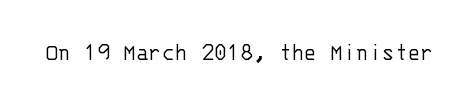
{"italic": "no", "bold": "no", "underline": "no", "letter_spacing": "normal", "letter_spacing_em": 0.0, "glyph_px": 24}
